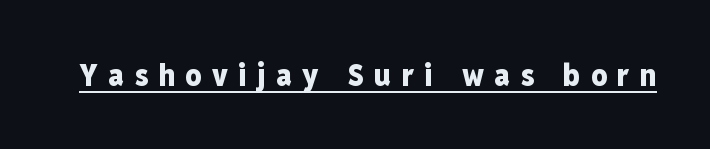
The image shows 31 px heavy, condensed sans-serif type, upright; set unusually wide letter spacing (+0.34 em), underlined; low stroke contrast and a medium x-height.
